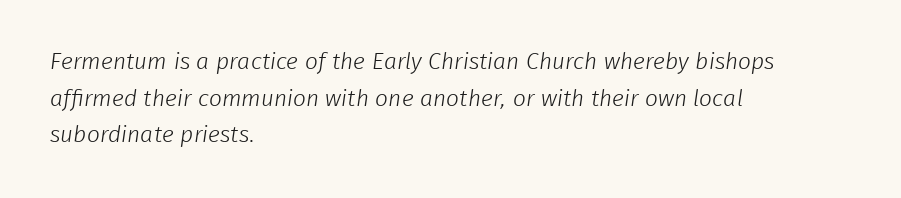
The image shows 23 px text type; set left-aligned, normal line spacing (1.59x), normal letter spacing, not underlined.
